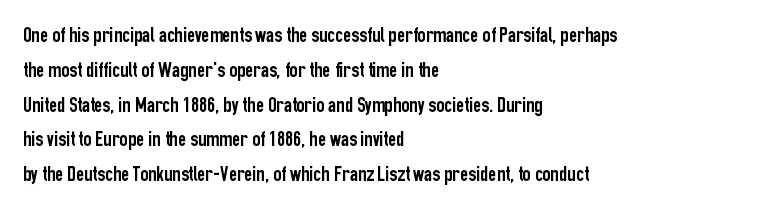
Q: Is the text italic (slanted)? A: No, it is upright.
Q: Is the text underlined? A: No.
Q: How is the paragraph aligned? A: Left-aligned.
Q: Is the spacing between letters normal or unusually wide? A: Normal.
Q: Is the spacing between lines tight, normal or loose? A: Normal.
